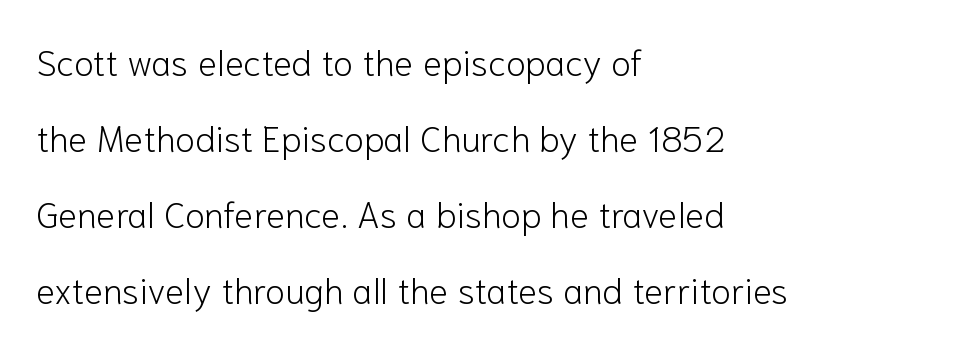
Only glyphs here, with clear space below each row. Grotesque or geometric, the face here clearly has no serifs. Glyph-to-glyph distance matches everyday printed text. Each line starts at the same left margin while the right side varies. A typesetter would call this leading open, well beyond the default. The passage shown is typed in a proportional face where columns would drift.
